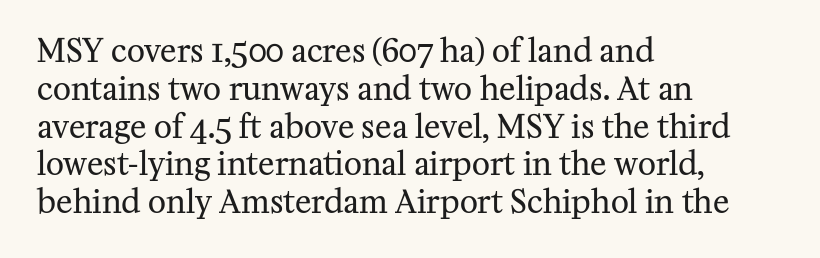
{"serif": "yes", "italic": "no", "bold": "no", "weight": "regular", "width": "normal", "stroke_contrast": "medium", "x_height": "medium", "monospaced": "no", "underline": "no", "align": "left", "line_spacing_ratio": 1.22, "letter_spacing": "normal", "letter_spacing_em": 0.0, "glyph_px": 31}
